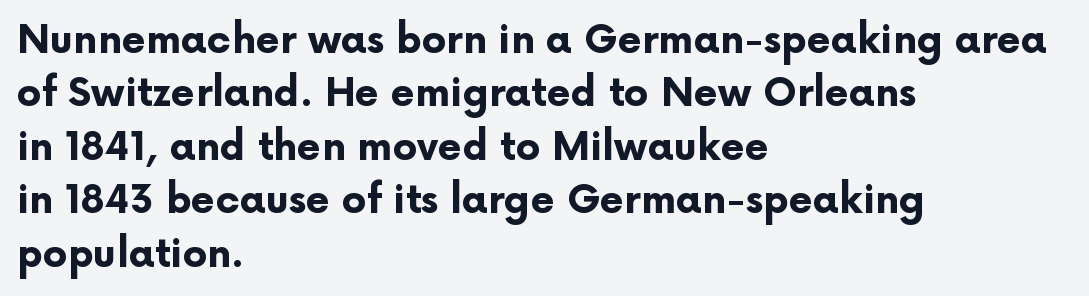
{"serif": "no", "italic": "no", "bold": "yes", "weight": "bold", "width": "normal", "stroke_contrast": "low", "x_height": "medium", "monospaced": "no", "underline": "no", "align": "left", "line_spacing": "normal", "line_spacing_ratio": 1.37, "letter_spacing": "normal", "letter_spacing_em": 0.0, "glyph_px": 39}
